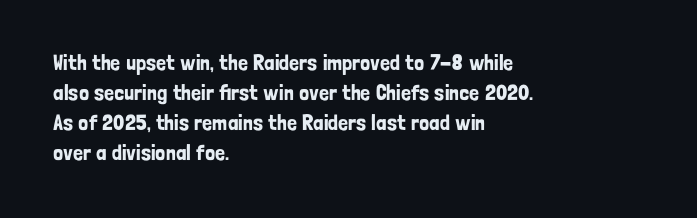
Decoration check: the copy has no underline. A roman cut, with each character standing at attention. The line-height multiplier appears to be the usual default. In CSS terms this would be text-align: left. Words appear dense and cohesive because spacing is normal.
